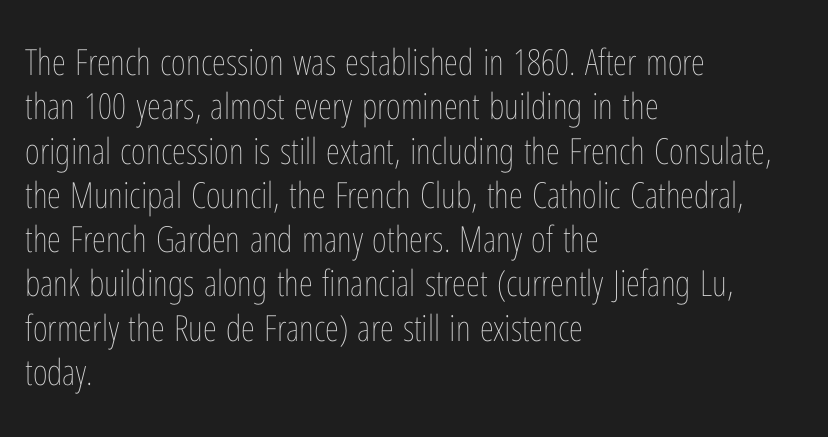
Q: Is the text bold? A: No.
Q: Is the text italic (slanted)? A: No, it is upright.
Q: Is the text underlined? A: No.
Q: How is the paragraph aligned? A: Left-aligned.
Q: Is the spacing between letters normal or unusually wide? A: Normal.
Q: Width (condensed, normal, or wide)? A: Condensed.
Q: Stroke contrast? A: Low.
Q: x-height? A: Medium.
Q: Monospaced? A: No.
